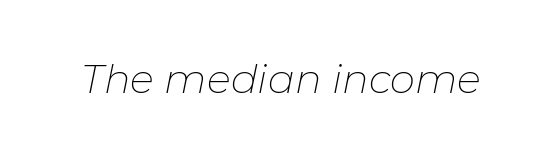
Heaviness? Minimal to ordinary, like unemphasized prose. The passage shown is typed in a proportional face where columns would drift. Honestly, there is no underline to notice here at all. Emphasis-style slanted type is in use. Each word holds together tightly as a unit, with standard inter-letter gaps.
